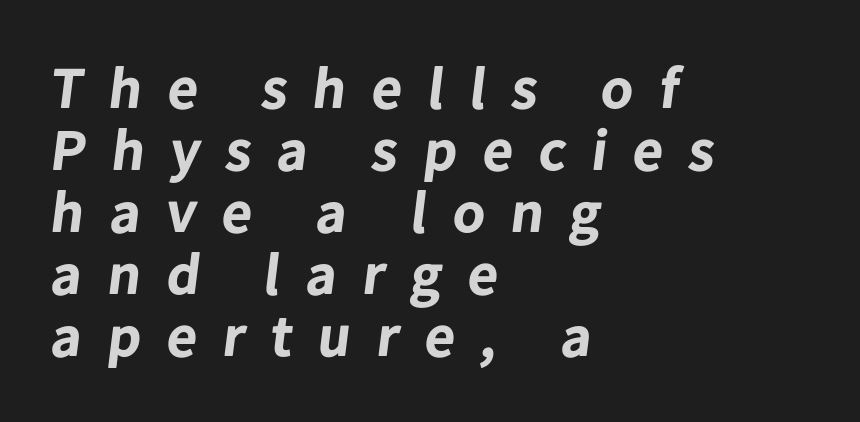
{"serif": "no", "bold": "yes", "weight": "bold", "width": "normal", "stroke_contrast": "low", "x_height": "medium", "monospaced": "no", "underline": "no", "align": "left", "line_spacing": "tight", "line_spacing_ratio": 1.05, "letter_spacing": "wide", "letter_spacing_em": 0.44, "glyph_px": 59}
